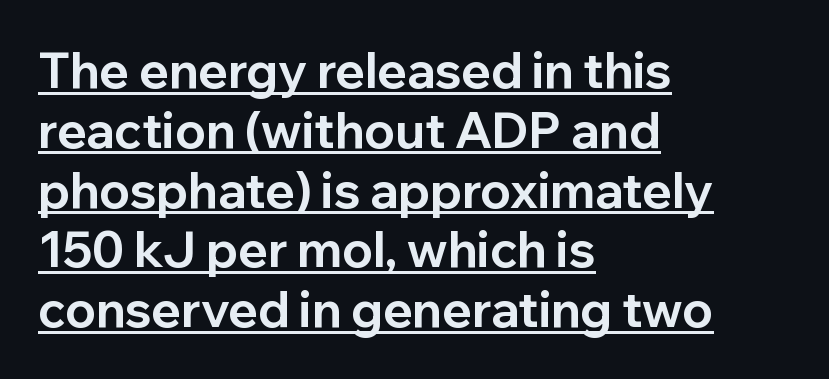
{"serif": "no", "italic": "no", "bold": "yes", "weight": "bold", "width": "normal", "stroke_contrast": "low", "x_height": "medium", "monospaced": "no", "underline": "yes", "align": "left", "line_spacing_ratio": 1.22, "letter_spacing": "normal", "letter_spacing_em": 0.0, "glyph_px": 49}
